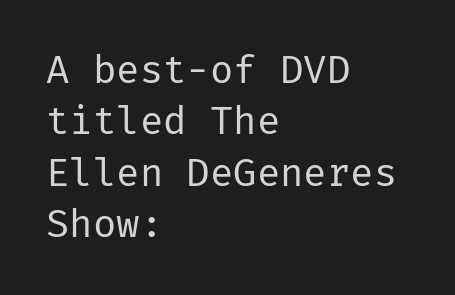
Q: Is the text bold? A: No.
Q: Is the text italic (slanted)? A: No, it is upright.
Q: Is the typeface a serif or a sans-serif typeface? A: Sans-serif.
Q: Is the text underlined? A: No.
Q: How is the paragraph aligned? A: Left-aligned.
Q: Is the spacing between letters normal or unusually wide? A: Normal.
Q: Is the spacing between lines tight, normal or loose? A: Normal.
Q: Width (condensed, normal, or wide)? A: Normal.
Q: Stroke contrast? A: Low.
Q: x-height? A: Medium.
